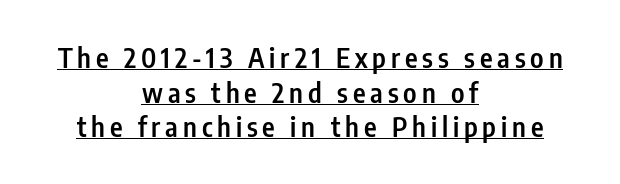
Does the lettering tilt? It doesn't — this is upright. Line spacing here is normal. Students, this is semibold: more ink than regular, less than bold. A baseline rule has been typeset under these characters. Each line is balanced around a shared central axis.
